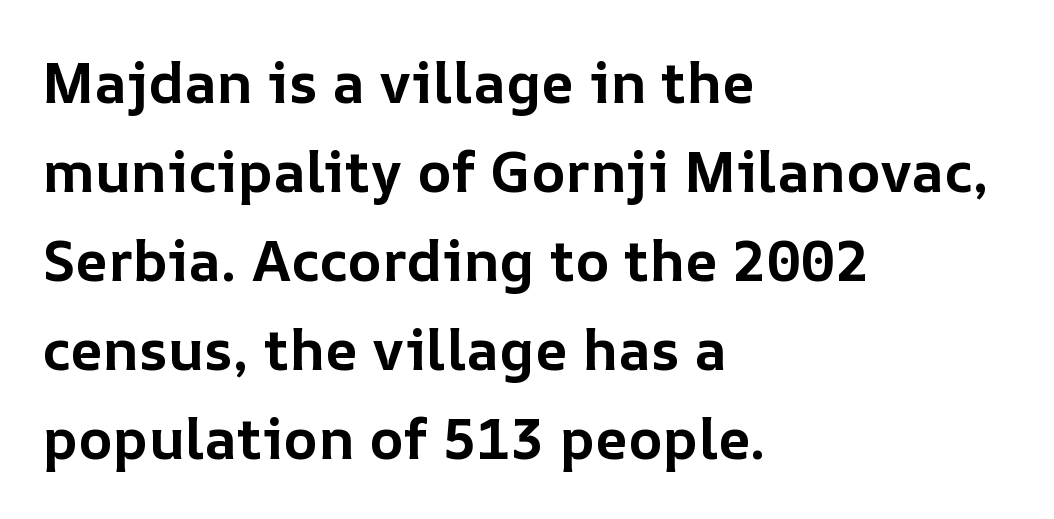
These lines were composed using upright roman letters. How are the letters spaced? Ordinarily, with no added tracking. Interline gaps are of average width in this sample. Looks like regular typesetting: each glyph gets only the width it needs.
